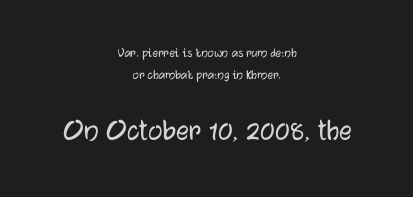
The passage shown is typeset with a sans-serif family. Spacing verdict: proportional, widths tailored to each character. Vertical strokes here are truly vertical. This block has exactly the height ordinary leading produces.
